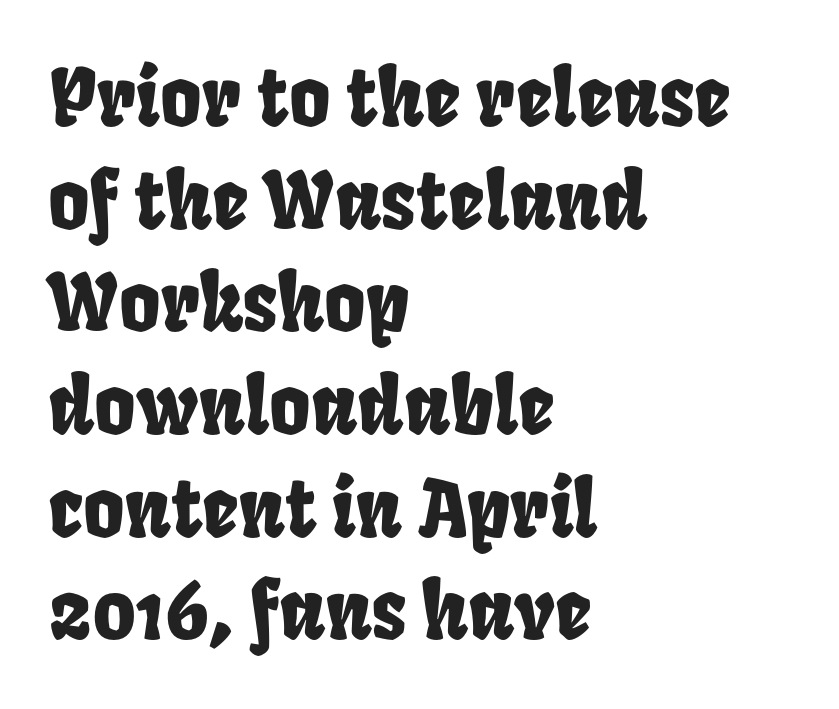
{"width": "condensed", "stroke_contrast": "low", "x_height": "large", "monospaced": "no", "underline": "no", "align": "left", "line_spacing": "normal", "line_spacing_ratio": 1.3, "letter_spacing": "normal", "letter_spacing_em": 0.0, "glyph_px": 79}
